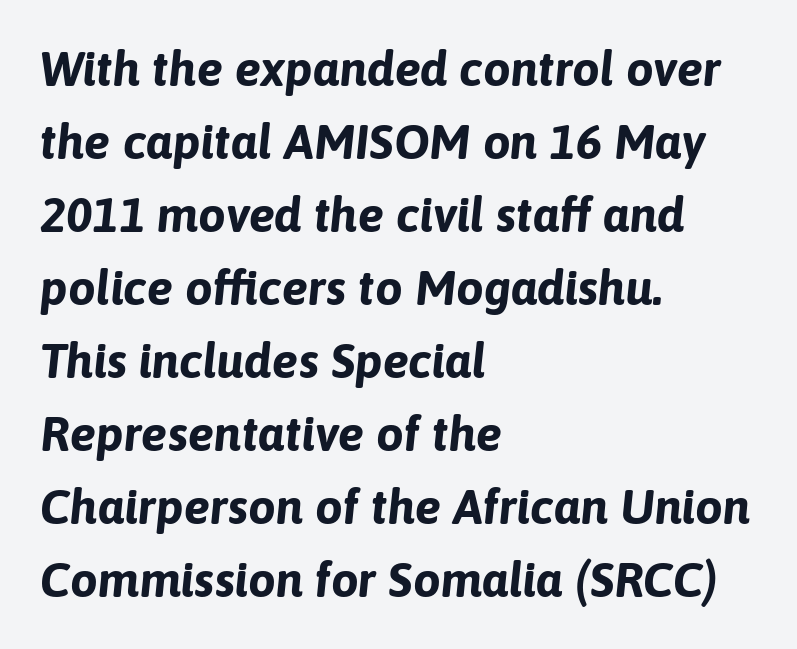
The face used here is rendered with its standard letterfit. Lines of text with bare space underneath. Is this a fixed-width face? No — the glyphs have proportional, varying widths. Does the lettering tilt? It does — this is italic. The compositor pushed each line to the left boundary. One glance says typical: line gaps are just what's usual.
